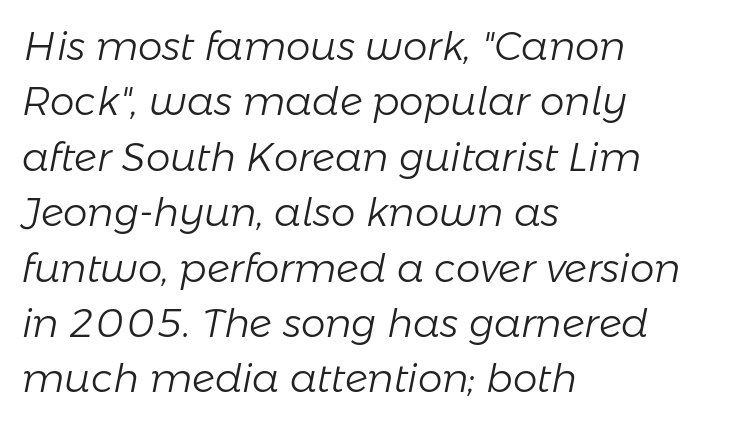
The image shows 39 px light type, italic (leaning right); set left-aligned, normal line spacing (1.42x), normal letter spacing, not underlined; low stroke contrast and a medium x-height.
